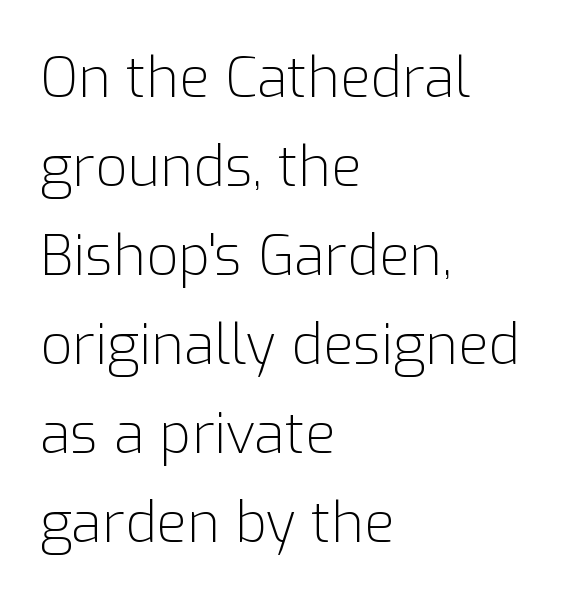
Quick note: interline space is typical. Stems and bowls with no extra thickness — not bold. What kind of face is this? One without serifs — a sans. Glyph-to-glyph distance matches everyday printed text. Horizontally, the lines are justified to the leading edge only. The zone under the glyphs is completely vacant.
